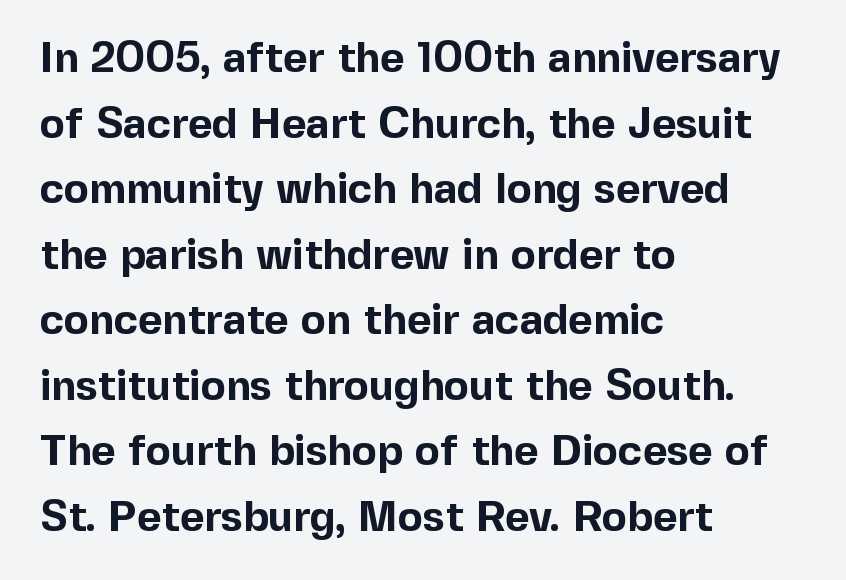
Note: no serifs on the glyphs. The lines are quadded left. Does extra space separate the letters? No, they use regular spacing. Leading matches the norm, producing a regular column. Lines of text with bare space underneath.
